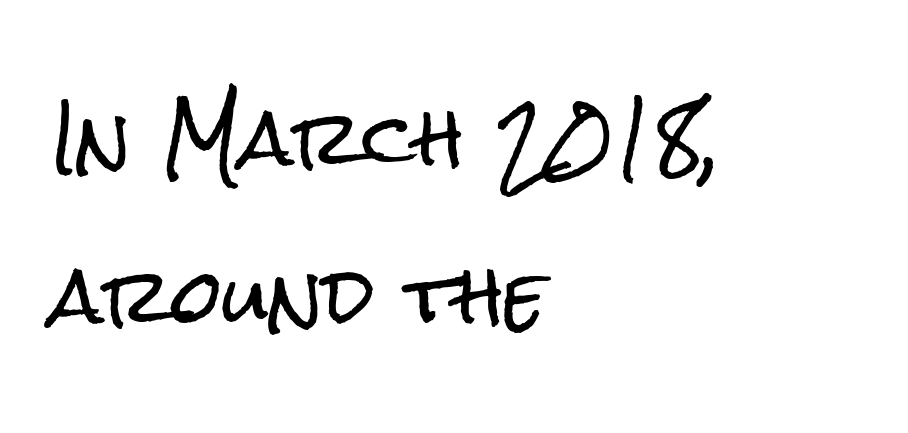
This rendering leaves character spacing at its baseline value. The gap between lines stays unmarked. This rendering uses left alignment, leaving the right contour irregular. Nothing sits at the stroke ends, so this counts as sans-serif. Each letter keeps its own natural width here, so spacing adapts to shape.
